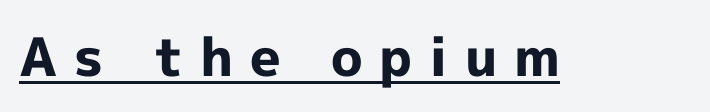
{"serif": "no", "italic": "no", "bold": "yes", "weight": "bold", "width": "normal", "x_height": "medium", "monospaced": "no", "underline": "yes", "letter_spacing": "wide", "letter_spacing_em": 0.32, "glyph_px": 53}
